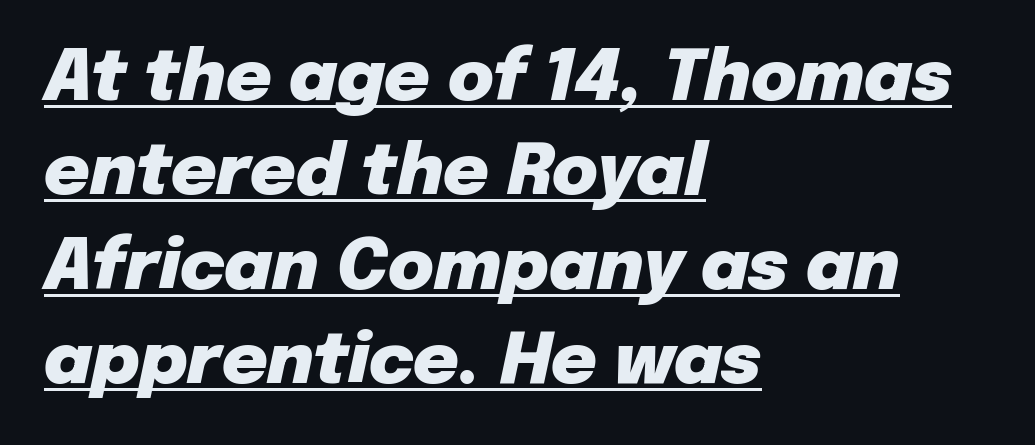
Q: Is the text bold? A: Yes.
Q: Is the text italic (slanted)? A: Yes, it leans right by about 12 degrees.
Q: Is the text underlined? A: Yes.
Q: How is the paragraph aligned? A: Left-aligned.
Q: Is the spacing between letters normal or unusually wide? A: Normal.
Q: Is the spacing between lines tight, normal or loose? A: Normal.
Q: Width (condensed, normal, or wide)? A: Normal.
Q: Stroke contrast? A: Low.
Q: x-height? A: Medium.
Q: Monospaced? A: No.
